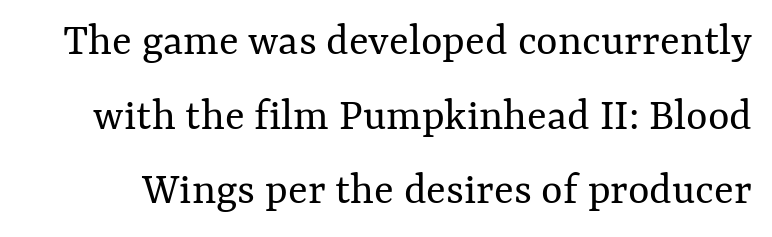
{"italic": "no", "bold": "no", "weight": "regular", "width": "normal", "stroke_contrast": "medium", "x_height": "medium", "monospaced": "no", "underline": "no", "line_spacing": "normal", "line_spacing_ratio": 1.62, "letter_spacing": "normal", "letter_spacing_em": 0.0, "glyph_px": 46}
